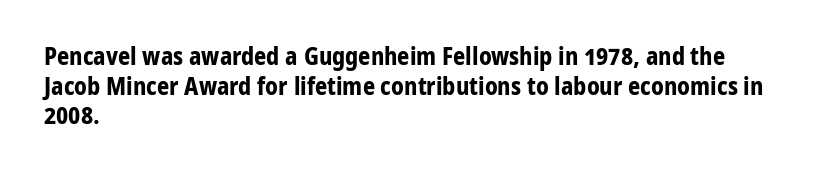
The image shows 24 px bold type, upright; set left-aligned, line spacing 1.23x, normal letter spacing, not underlined.
